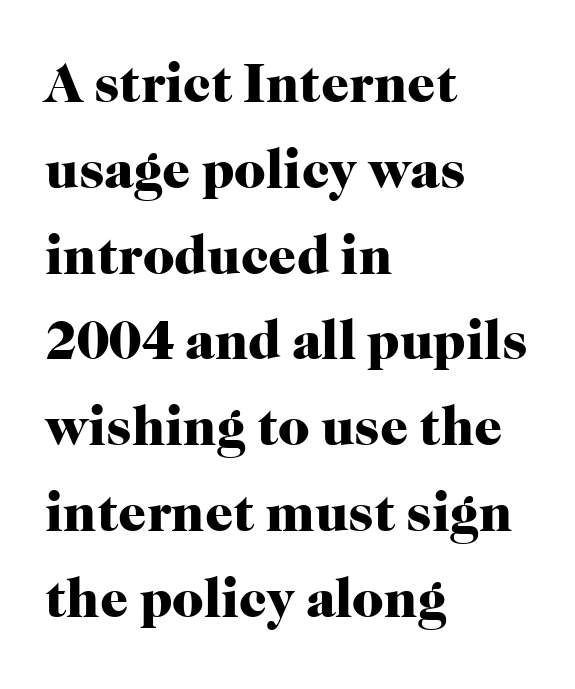
Q: Is the text bold? A: Yes.
Q: Is the text italic (slanted)? A: No, it is upright.
Q: Is the typeface a serif or a sans-serif typeface? A: Serif.
Q: Is the text underlined? A: No.
Q: How is the paragraph aligned? A: Left-aligned.
Q: Is the spacing between letters normal or unusually wide? A: Normal.
Q: Is the spacing between lines tight, normal or loose? A: Normal.
Q: Width (condensed, normal, or wide)? A: Normal.
Q: Stroke contrast? A: High.
Q: x-height? A: Medium.
Q: Monospaced? A: No.
